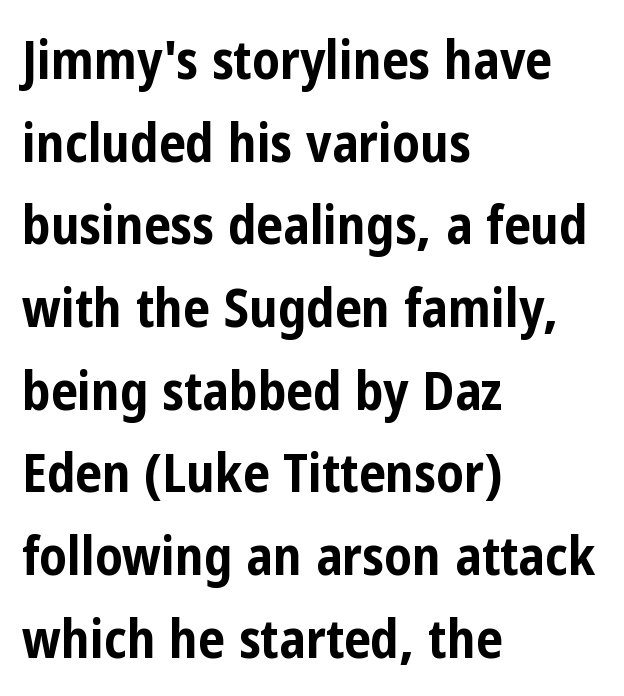
The image shows 53 px bold, condensed sans-serif type, upright; set left-aligned, normal line spacing (1.56x), normal letter spacing, not underlined; low stroke contrast and a medium x-height.
